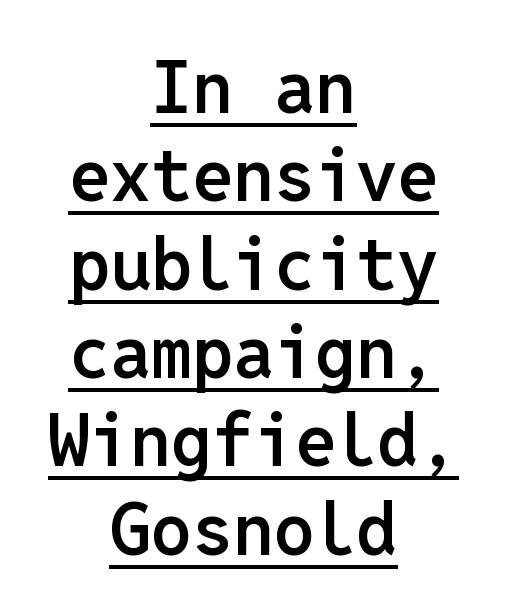
The lettering holds an erect, upright posture throughout. These lines stack symmetrically, like a column narrowing and widening about its center. Slightly chunky letters — semibold, I'd say, not full bold. Is the letter spacing exaggerated? No — it looks like the ordinary default. Note the uniform advance width — an 'i' takes as much space as an 'm'. A continuous stroke trails under the words, as in a hyperlink.
